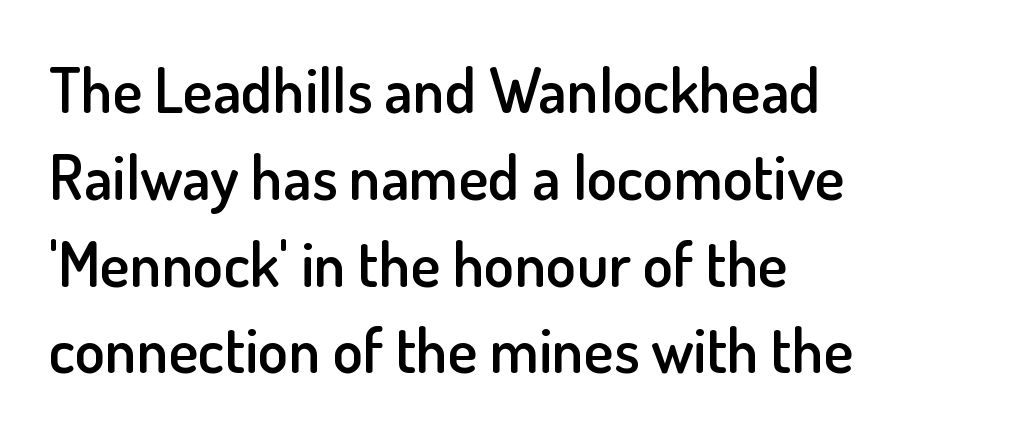
{"serif": "no", "italic": "no", "bold": "semi", "weight": "semibold", "width": "normal", "stroke_contrast": "low", "x_height": "small", "monospaced": "no", "underline": "no", "align": "left", "line_spacing": "normal", "line_spacing_ratio": 1.4, "letter_spacing": "normal", "letter_spacing_em": 0.0, "glyph_px": 62}
